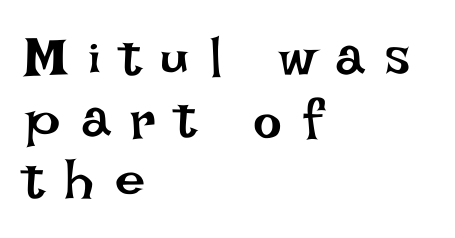
{"italic": "no", "bold": "no", "weight": "regular", "width": "normal", "stroke_contrast": "low", "x_height": "large", "monospaced": "no", "underline": "no", "align": "left", "line_spacing": "tight", "line_spacing_ratio": 1.14, "letter_spacing": "wide", "letter_spacing_em": 0.38, "glyph_px": 54}
